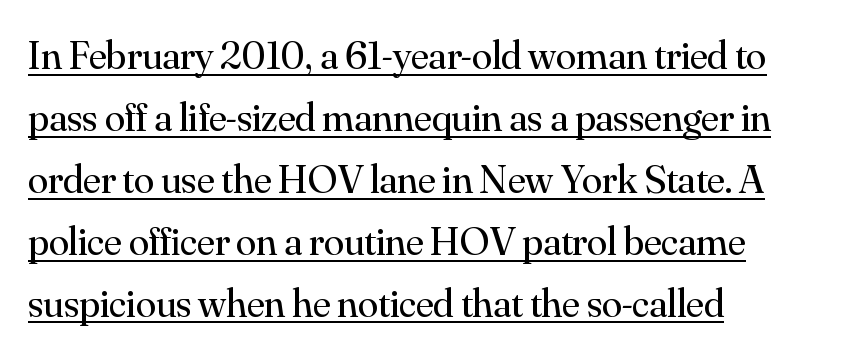
The image shows 41 px regular-weight serif type, upright; set left-aligned, normal line spacing (1.51x), normal letter spacing, underlined; medium stroke contrast and a small x-height.
